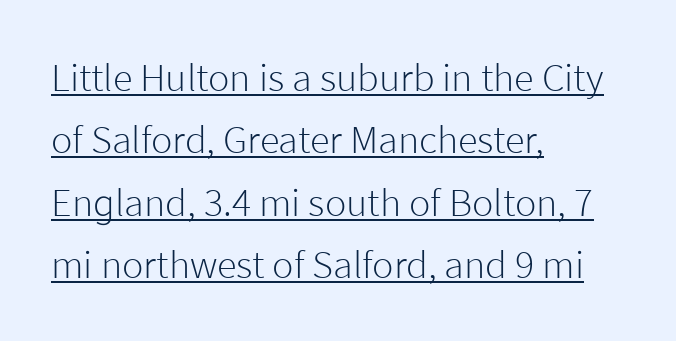
The letters sit at their default tracking, neither squeezed nor spread. Students, observe the line beneath the letters — that is underlining. This reads as an unemphasized weight, regular at the heaviest. The letters stand straight up with perfectly vertical stems.
